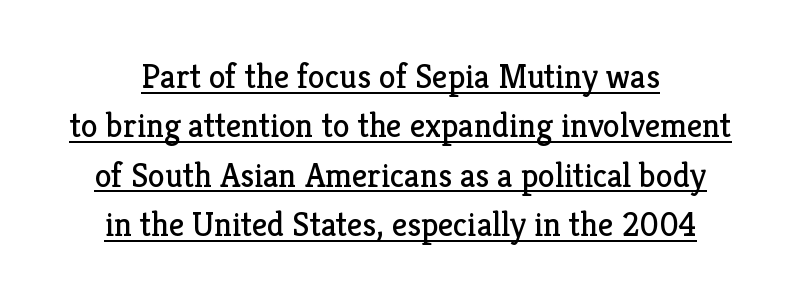
Q: Is the text bold? A: No.
Q: Is the text italic (slanted)? A: No, it is upright.
Q: Is the typeface a serif or a sans-serif typeface? A: Serif.
Q: Is the text underlined? A: Yes.
Q: Is the spacing between letters normal or unusually wide? A: Normal.
Q: Is the spacing between lines tight, normal or loose? A: Normal.
Q: Width (condensed, normal, or wide)? A: Normal.
Q: Stroke contrast? A: Low.
Q: x-height? A: Medium.
Q: Monospaced? A: No.
